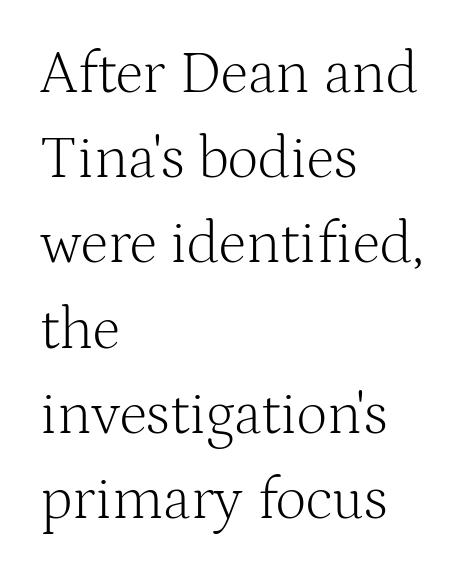
These lines keep a tight, regular rhythm from letter to letter. In CSS terms this would be text-align: left. The rendering shows small feet on the letterforms — a serif design. The area under the type is left untouched. What's the leading like? Ordinary, nothing unusual. Does the lettering tilt? It doesn't — this is upright.
